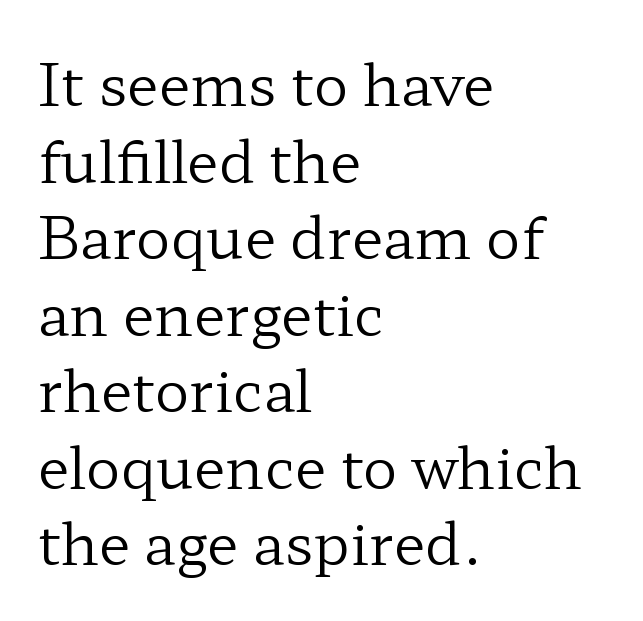
{"serif": "yes", "italic": "no", "bold": "no", "weight": "regular", "width": "wide", "stroke_contrast": "low", "x_height": "medium", "monospaced": "no", "underline": "no", "align": "left", "line_spacing": "normal", "line_spacing_ratio": 1.32, "letter_spacing": "normal", "letter_spacing_em": 0.0, "glyph_px": 58}
